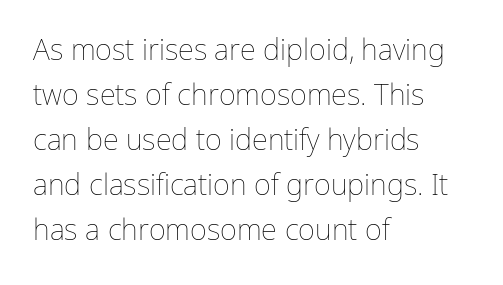
The image shows 29 px thin type, upright; set left-aligned, normal line spacing (1.55x), normal letter spacing, not underlined; low stroke contrast and a medium x-height.
